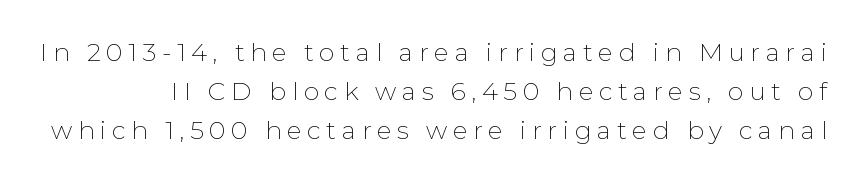
Q: Is the text bold? A: No.
Q: Is the text italic (slanted)? A: No, it is upright.
Q: Is the text underlined? A: No.
Q: Is the spacing between letters normal or unusually wide? A: Unusually wide.
Q: Is the spacing between lines tight, normal or loose? A: Normal.
